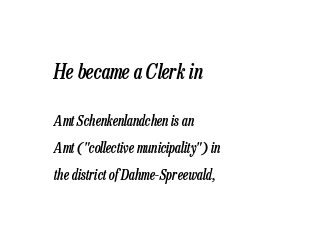
{"italic": "yes", "lean": "right", "slant_degrees": 13, "bold": "semi", "underline": "no", "align": "left", "line_spacing": "loose", "line_spacing_ratio": 1.92, "letter_spacing": "normal", "letter_spacing_em": 0.0, "larger_block": "first", "size_ratio": 1.43, "glyph_px": 20}
